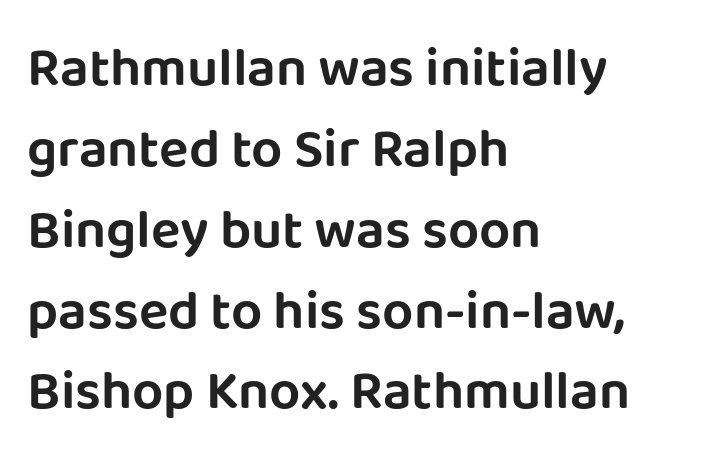
Q: Is the text italic (slanted)? A: No, it is upright.
Q: Is the typeface a serif or a sans-serif typeface? A: Sans-serif.
Q: Is the text underlined? A: No.
Q: How is the paragraph aligned? A: Left-aligned.
Q: Is the spacing between letters normal or unusually wide? A: Normal.
Q: Is the spacing between lines tight, normal or loose? A: Normal.
Q: Width (condensed, normal, or wide)? A: Normal.
Q: Stroke contrast? A: Low.
Q: x-height? A: Large.
Q: Monospaced? A: No.
